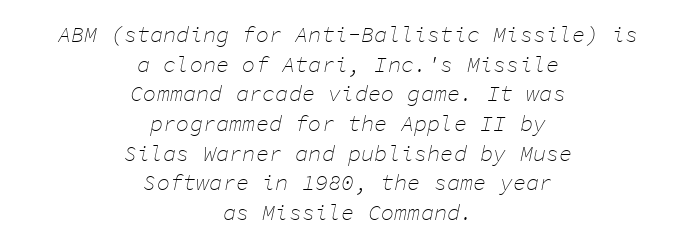
The image shows 22 px text type, italic (leaning right); set centered, normal line spacing (1.35x), normal letter spacing, not underlined.
